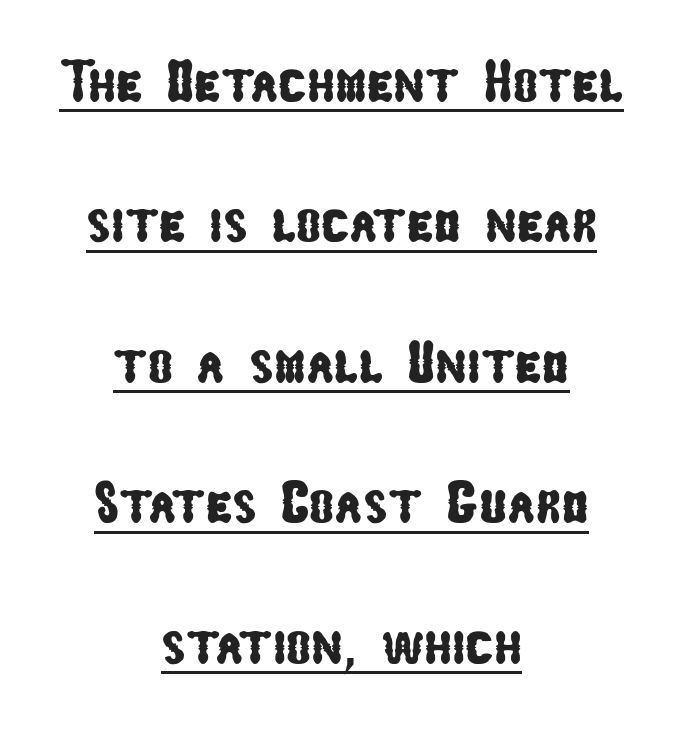
The image shows 59 px condensed sans-serif type; set centered, loose line spacing (2.38x), normal letter spacing, underlined; low stroke contrast and a medium x-height.
